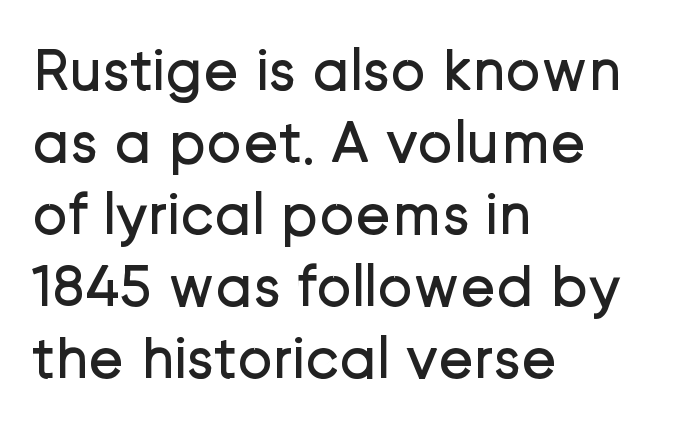
Stroke mass is kept to a normal reading level or below. No feet cap the strokes, marking this as sans-serif type. Default kerning and tracking; the words read as compact shapes. Varying glyph widths throughout — classic text-font behaviour.
